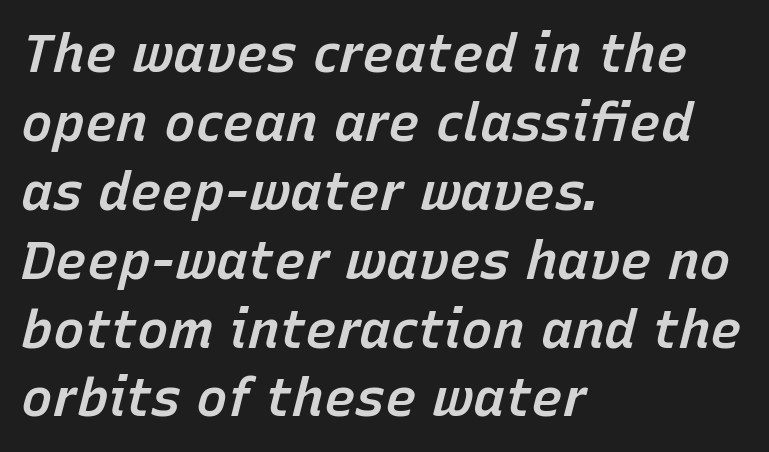
A typesetter would call this proportional, since set widths differ per character. These lines were composed using italics. These lines keep a tight, regular rhythm from letter to letter. This is the in-between weight designers call semibold or demi. The lines sit at an ordinary, default distance from one another.
